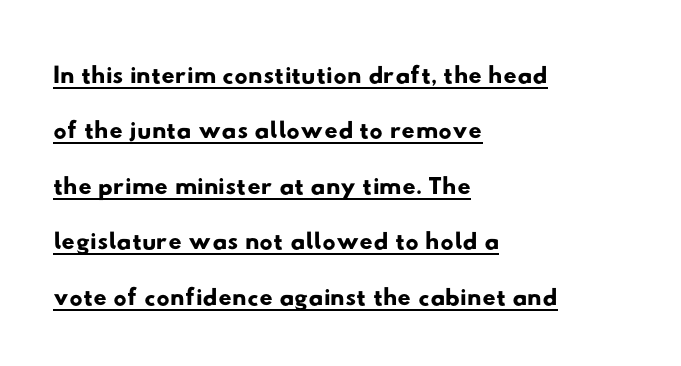
These lines are rendered in a variable-pitch font. Stroke terminals: plain, sans-serif. The passage shown has conventional tracking throughout. Line beginnings align vertically; line endings do not. The string is rendered with underlining switched on. Successive baselines arrive at the customary interval.
